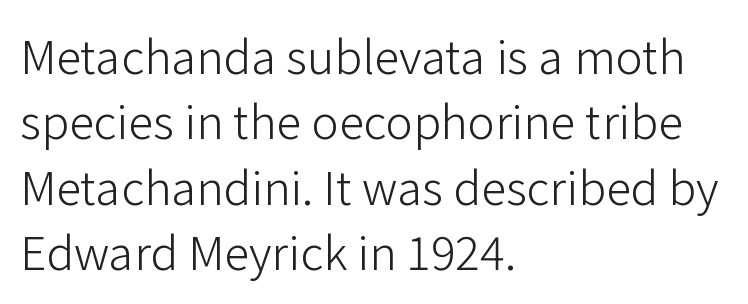
No word sits above an underline. One glance says typical: line gaps are just what's usual. Short and long lines alike share a common starting point at left. Ascenders rise straight up at ninety degrees.
